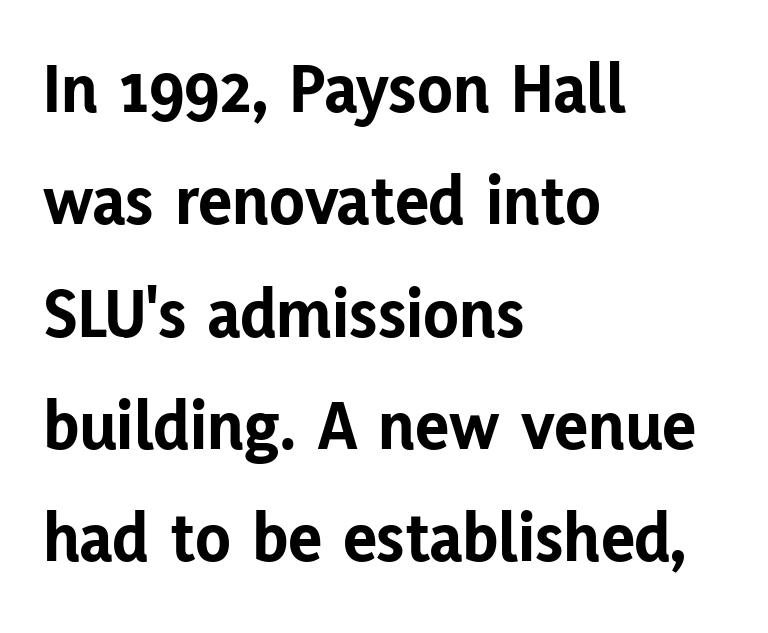
The line-height multiplier appears to be the usual default. Thick stems and heavy bowls — unmistakably bold. The rendering uses natural spacing where letterforms have individual widths. Visually the block forms a straight wall on the left and a jagged coastline on the right. The foot of each line stays bare and open. How are the letters spaced? Ordinarily, with no added tracking.
